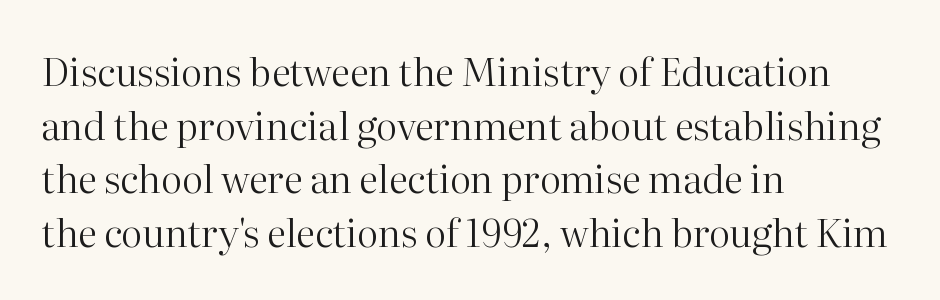
Successive baselines arrive at the customary interval. If you drew a line through each stem, it would be perfectly vertical. Typographically, this falls in the serif category. The ragged edge is on the right, which tells us the setting is flush left.
